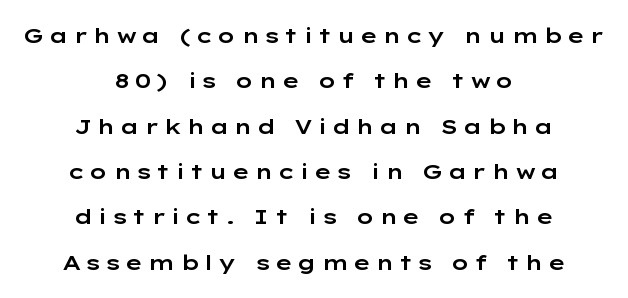
The typography opts for an upright posture over an oblique one. Underline: absent. The designer dialed line spacing up above the default. These lines stack symmetrically, like a column narrowing and widening about its center.
